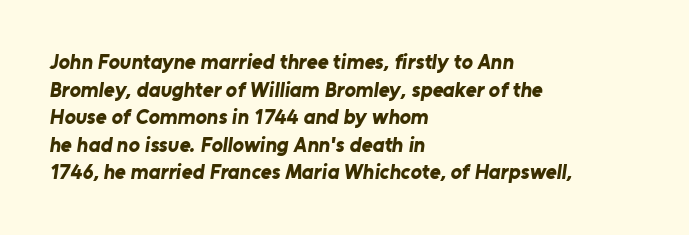
Notice how the passage keeps a crisp vertical edge on the left only. The space between consecutive lines is moderate. Pretty heavy lettering here — definitely bold. Spacing between characters is what you'd get straight out of the box. Beneath every word, the page is bare.
